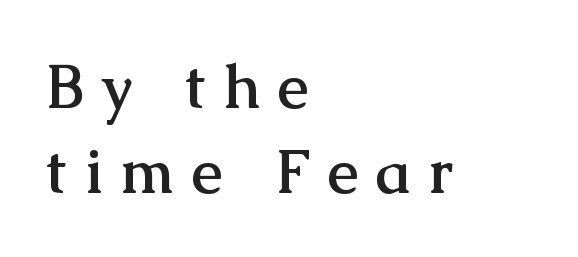
{"serif": "yes", "italic": "no", "bold": "yes", "weight": "semibold", "width": "normal", "stroke_contrast": "medium", "x_height": "medium", "monospaced": "no", "underline": "no", "align": "left", "line_spacing": "normal", "line_spacing_ratio": 1.39, "letter_spacing": "wide", "letter_spacing_em": 0.3, "glyph_px": 61}
